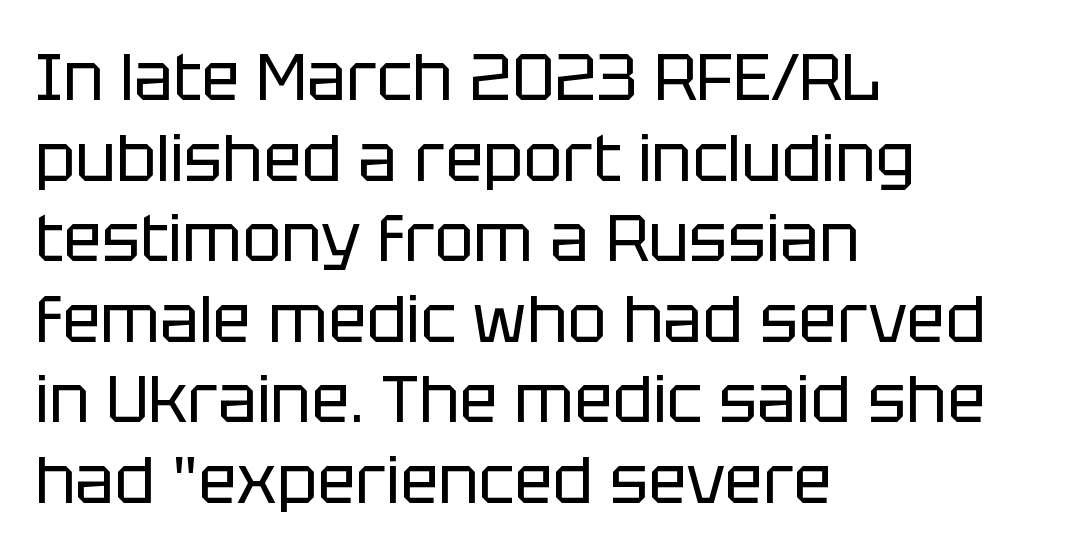
Q: Is the text bold? A: No.
Q: Is the text italic (slanted)? A: No, it is upright.
Q: Is the typeface a serif or a sans-serif typeface? A: Sans-serif.
Q: Is the text underlined? A: No.
Q: How is the paragraph aligned? A: Left-aligned.
Q: Is the spacing between letters normal or unusually wide? A: Normal.
Q: Width (condensed, normal, or wide)? A: Normal.
Q: Stroke contrast? A: Low.
Q: x-height? A: Large.
Q: Monospaced? A: No.
